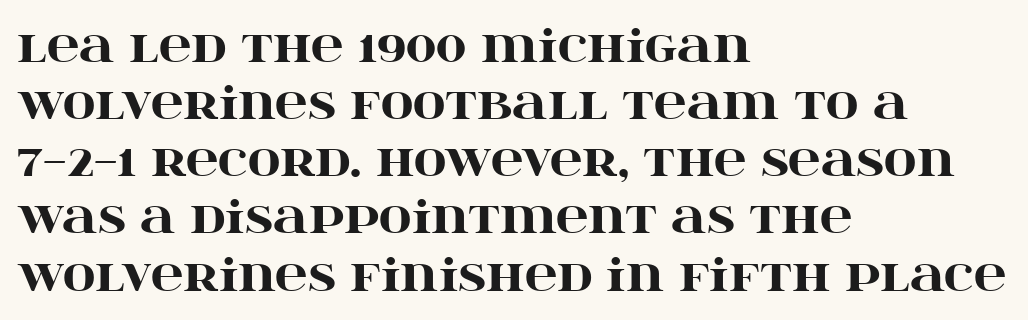
The image shows 45 px heavy, wide serif type, upright; set left-aligned, normal line spacing (1.27x), normal letter spacing, not underlined; high stroke contrast and a large x-height.
